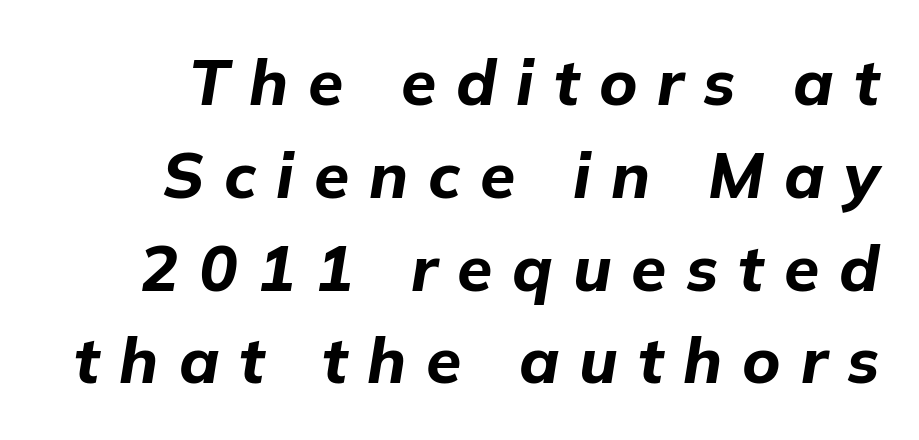
The image shows 64 px bold type, italic (leaning right); set normal line spacing (1.45x), unusually wide letter spacing (+0.31 em), not underlined; low stroke contrast and a medium x-height.
